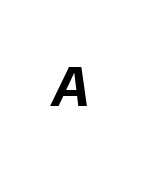
It's the slanting kind of type. The face used here is proportionally spaced, like ordinary book or web type. This is heavy type, rendered in bold. Caption: standard tracking, unaltered. Bare-footed words on every line.
